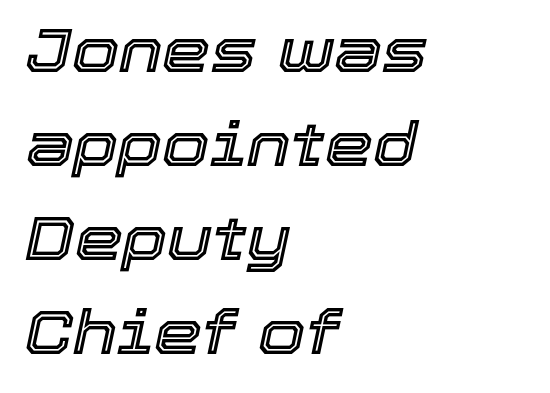
{"italic": "yes", "lean": "right", "slant_degrees": 12, "width": "normal", "x_height": "medium", "monospaced": "no", "underline": "no", "align": "left", "line_spacing": "normal", "line_spacing_ratio": 1.54, "letter_spacing": "normal", "letter_spacing_em": 0.0, "glyph_px": 61}
